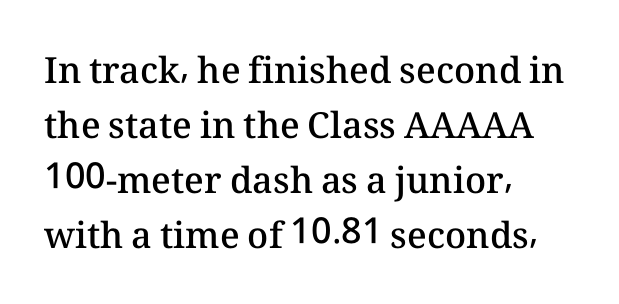
Q: Is the text bold? A: Semi-bold.
Q: Is the text italic (slanted)? A: No, it is upright.
Q: Is the text underlined? A: No.
Q: How is the paragraph aligned? A: Left-aligned.
Q: Is the spacing between letters normal or unusually wide? A: Normal.
Q: Is the spacing between lines tight, normal or loose? A: Normal.
Q: Width (condensed, normal, or wide)? A: Normal.
Q: Stroke contrast? A: Medium.
Q: x-height? A: Medium.
Q: Monospaced? A: No.
